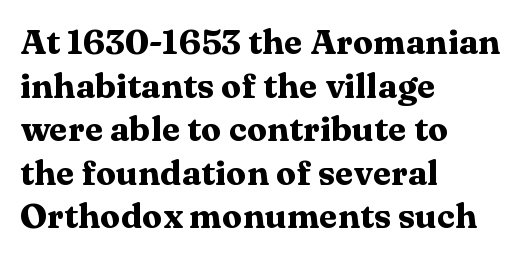
The image shows 34 px heavy, wide serif type, upright; set left-aligned, normal line spacing (1.28x), normal letter spacing, not underlined; medium stroke contrast and a medium x-height.
